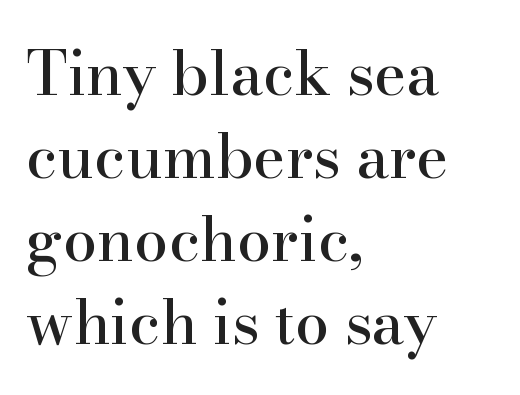
Nobody touched the tracking dial on this one. In CSS terms this would be text-align: left. The passage shown stacks its lines at a standard gap. What kind of face is this? One with serifs. Descenders are the only things crossing below the line. Every character sits straight up, as roman type does.
